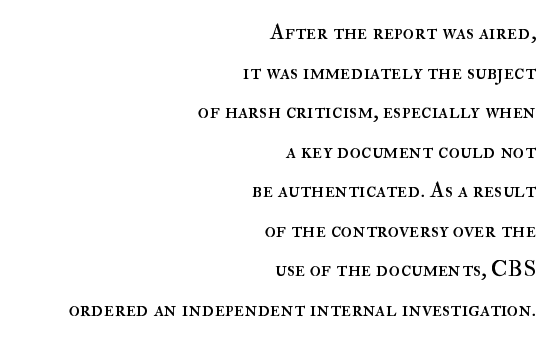
Q: Is the text bold? A: No.
Q: Is the text italic (slanted)? A: No, it is upright.
Q: Is the text underlined? A: No.
Q: How is the paragraph aligned? A: Right-aligned.
Q: Is the spacing between letters normal or unusually wide? A: Normal.
